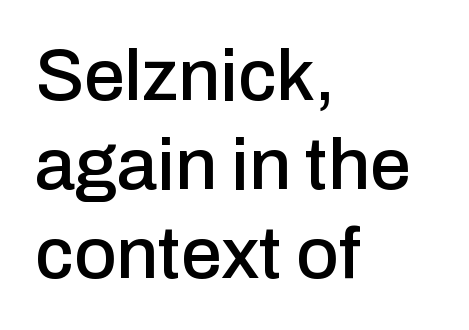
{"serif": "no", "italic": "no", "width": "normal", "stroke_contrast": "low", "x_height": "medium", "monospaced": "no", "underline": "no", "align": "left", "line_spacing_ratio": 1.22, "letter_spacing": "normal", "letter_spacing_em": 0.0, "glyph_px": 73}
